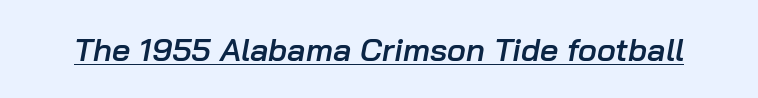
The rendering uses a semibold face; strokes are thickened but not to full bold. Compared with ordinary roman type, these characters are visibly tilted. Looks like regular typesetting: each glyph gets only the width it needs. Students, observe the line beneath the letters — that is underlining.
